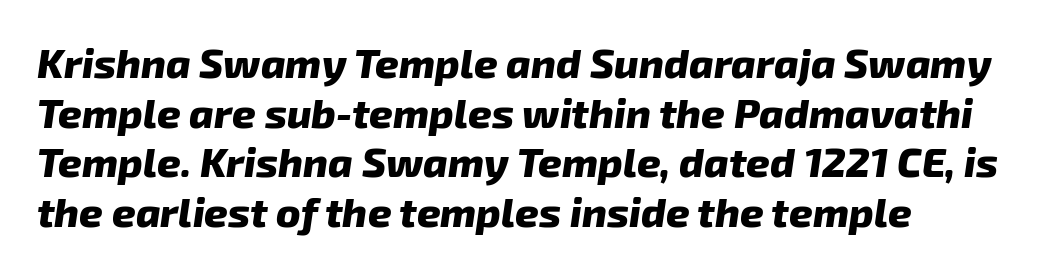
The image shows 41 px heavy type, italic (leaning right); set left-aligned, line spacing 1.21x, normal letter spacing, not underlined; low stroke contrast and a medium x-height.
